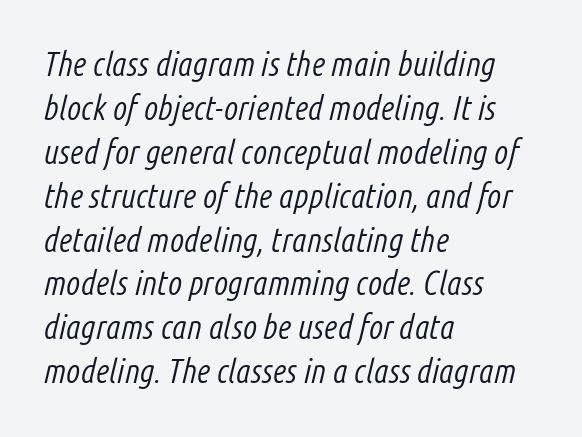
{"italic": "yes", "lean": "right", "slant_degrees": 14, "bold": "no", "weight": "light", "width": "condensed", "stroke_contrast": "low", "x_height": "medium", "monospaced": "no", "underline": "no", "align": "left", "line_spacing": "normal", "line_spacing_ratio": 1.33, "letter_spacing": "normal", "letter_spacing_em": 0.0, "glyph_px": 33}
